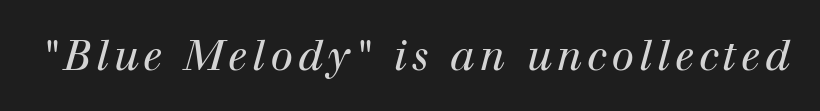
The typeface has the unassuming heft of standard copy or less. When letters slant like this, we call the style italic. Here the designer chose a conventional face with non-uniform glyph widths. The string is rendered with underlining switched off. Examine the stroke ends and you'll spot serifs.
